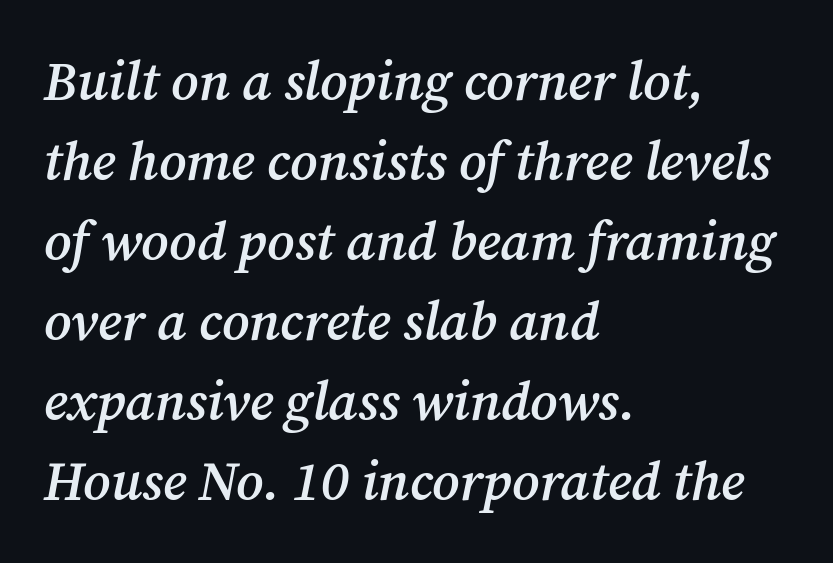
Q: Is the text bold? A: Semi-bold.
Q: Is the text italic (slanted)? A: Yes, it leans right by about 12 degrees.
Q: Is the typeface a serif or a sans-serif typeface? A: Serif.
Q: Is the text underlined? A: No.
Q: How is the paragraph aligned? A: Left-aligned.
Q: Is the spacing between letters normal or unusually wide? A: Normal.
Q: Is the spacing between lines tight, normal or loose? A: Normal.
Q: Width (condensed, normal, or wide)? A: Normal.
Q: Stroke contrast? A: Medium.
Q: x-height? A: Medium.
Q: Monospaced? A: No.
